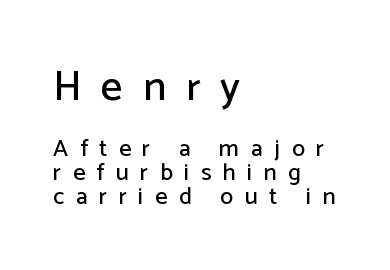
{"serif": "no", "italic": "no", "width": "normal", "stroke_contrast": "low", "x_height": "medium", "monospaced": "no", "underline": "no", "align": "left", "line_spacing": "tight", "line_spacing_ratio": 1.0, "letter_spacing": "wide", "letter_spacing_em": 0.48, "larger_block": "first", "size_ratio": 1.75, "glyph_px": 42}
